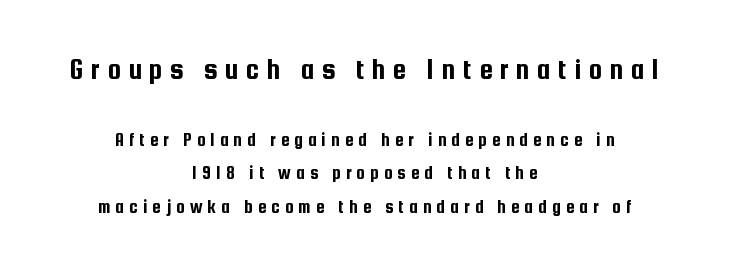
{"serif": "no", "italic": "no", "width": "condensed", "stroke_contrast": "low", "x_height": "medium", "monospaced": "no", "underline": "no", "align": "center", "line_spacing_ratio": 1.77, "letter_spacing": "wide", "letter_spacing_em": 0.27, "larger_block": "first", "size_ratio": 1.53, "glyph_px": 29}
